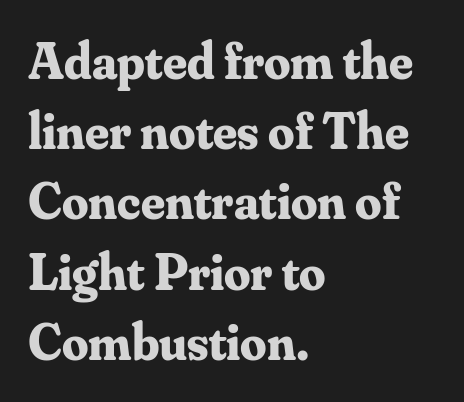
Strong, thick strokes mark this as bold type. If you drew a line through each stem, it would be perfectly vertical. Looks like regular typesetting: each glyph gets only the width it needs. Each row of text sits above clean, open space. Students, observe: this is what conventionally led text looks like. Honestly, the letter spacing is just normal — you wouldn't notice it.
